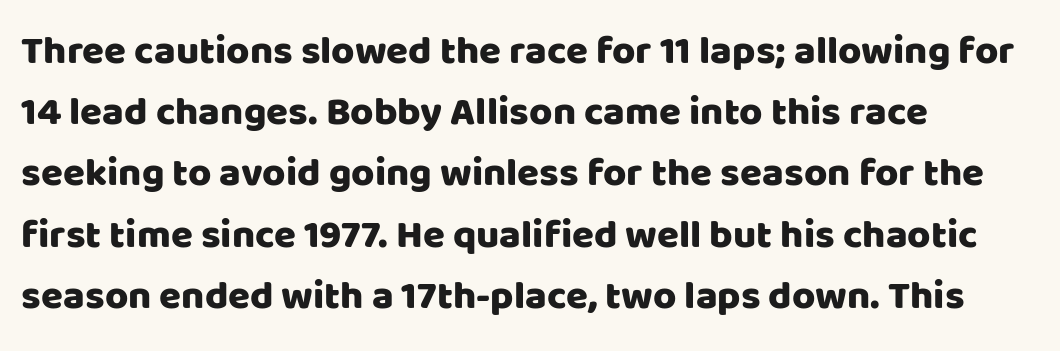
{"serif": "no", "italic": "no", "width": "normal", "stroke_contrast": "low", "x_height": "large", "monospaced": "no", "underline": "no", "align": "left", "line_spacing": "normal", "line_spacing_ratio": 1.53, "letter_spacing": "normal", "letter_spacing_em": 0.0, "glyph_px": 40}
